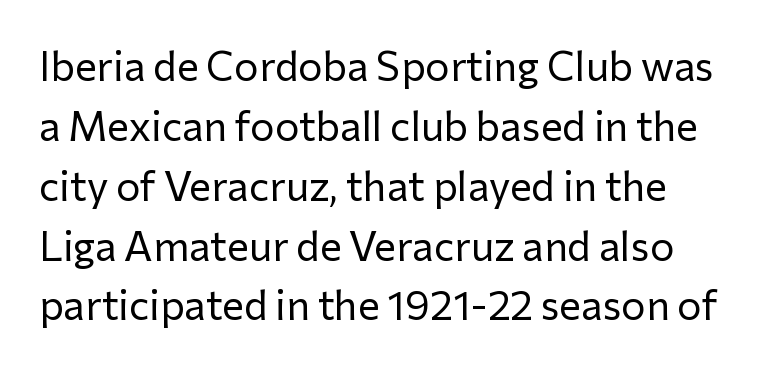
The image shows 41 px regular-weight sans-serif type, upright; set normal line spacing (1.46x), normal letter spacing, not underlined; low stroke contrast and a medium x-height.
